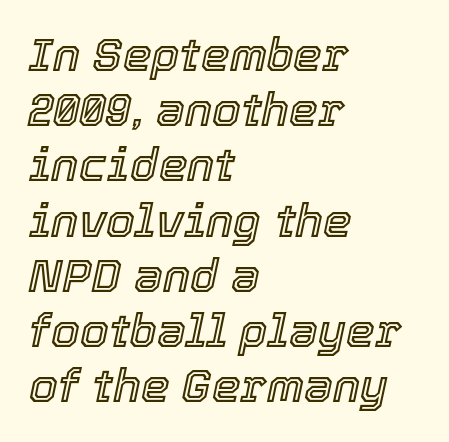
Spacing between characters is what you'd get straight out of the box. Each letter keeps its own natural width here, so spacing adapts to shape. The compositor pushed each line to the left boundary. You can tell it's italic because the verticals aren't actually vertical.
